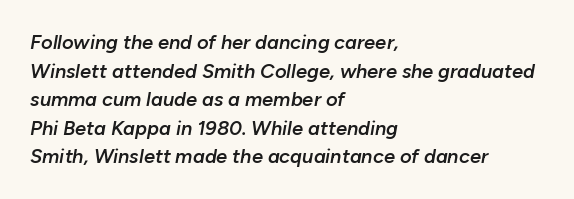
The image shows 20 px text type, italic (leaning right); set left-aligned, normal line spacing (1.43x), normal letter spacing, not underlined.
